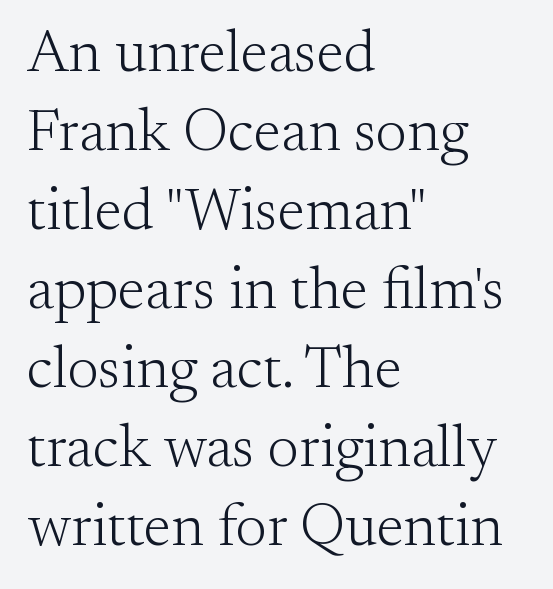
Q: Is the text bold? A: No.
Q: Is the text italic (slanted)? A: No, it is upright.
Q: Is the typeface a serif or a sans-serif typeface? A: Serif.
Q: Is the text underlined? A: No.
Q: How is the paragraph aligned? A: Left-aligned.
Q: Is the spacing between letters normal or unusually wide? A: Normal.
Q: Is the spacing between lines tight, normal or loose? A: Normal.
Q: Width (condensed, normal, or wide)? A: Normal.
Q: Stroke contrast? A: Medium.
Q: x-height? A: Small.
Q: Monospaced? A: No.
